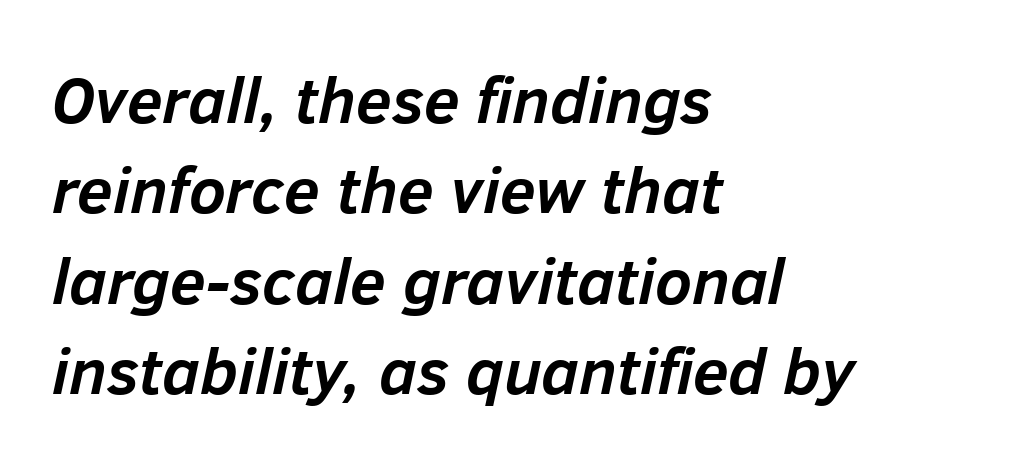
Compared with an ordinary text face, these strokes are far heavier — a full bold. Teacher's note: observe the even left margin — that is flush-left alignment. The vertical gap from one line to the next is medium. Rendered with sloped, italic letterforms.
